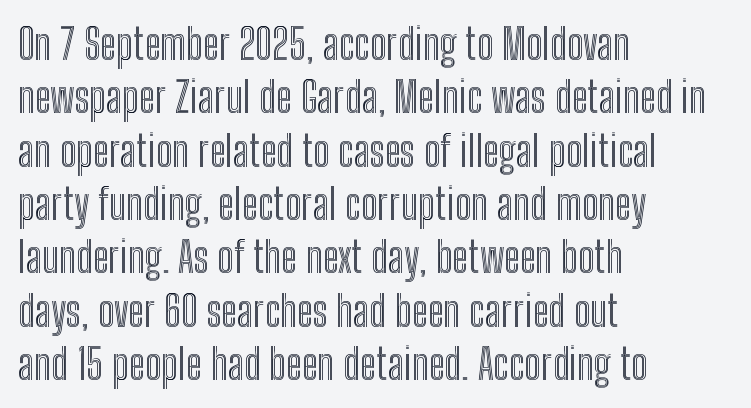
Q: Is the text italic (slanted)? A: No, it is upright.
Q: Is the text underlined? A: No.
Q: How is the paragraph aligned? A: Left-aligned.
Q: Is the spacing between letters normal or unusually wide? A: Normal.
Q: Is the spacing between lines tight, normal or loose? A: Normal.
Q: Width (condensed, normal, or wide)? A: Condensed.
Q: x-height? A: Medium.
Q: Monospaced? A: No.
